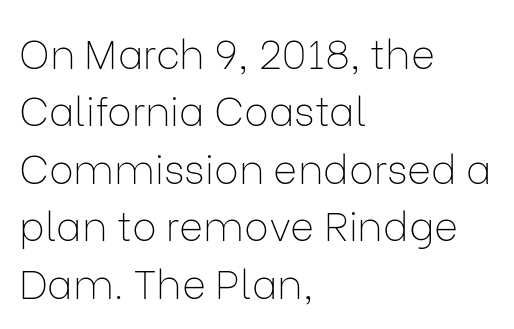
The image shows 41 px thin sans-serif type, upright; set left-aligned, normal line spacing (1.4x), normal letter spacing, not underlined; low stroke contrast and a medium x-height.
